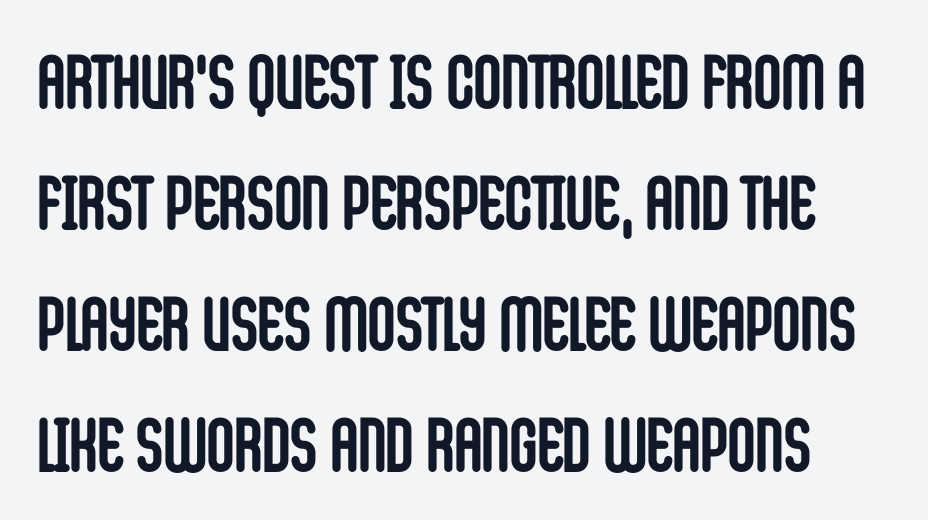
The image shows 76 px semibold, condensed sans-serif type, upright; set normal line spacing (1.59x), normal letter spacing, not underlined; low stroke contrast and a large x-height.
